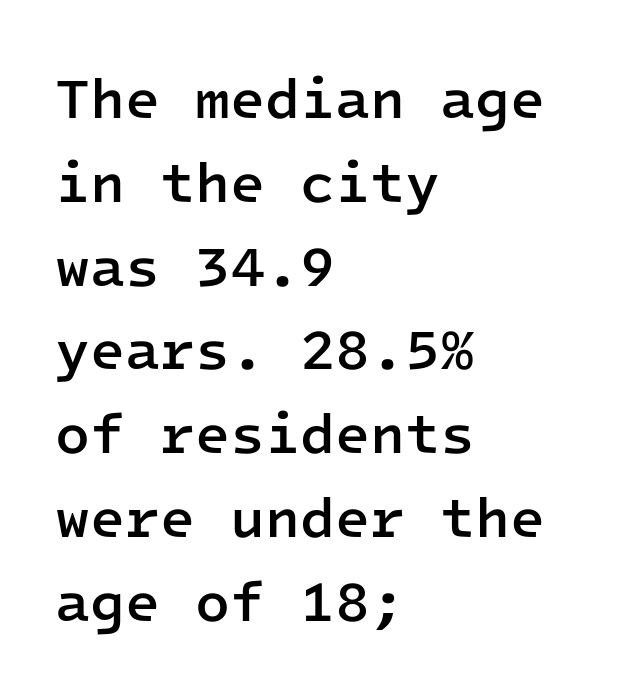
Casual observation: everything's shoved over to the left. The rendering uses typewriter-style spacing with identical character cells. Stroke terminals: plain, sans-serif. The letterforms sit shoulder to shoulder at normal distance. Weight check: semibold — heavier than regular, not quite bold. If you measured baseline to baseline, you'd find a middling distance.
